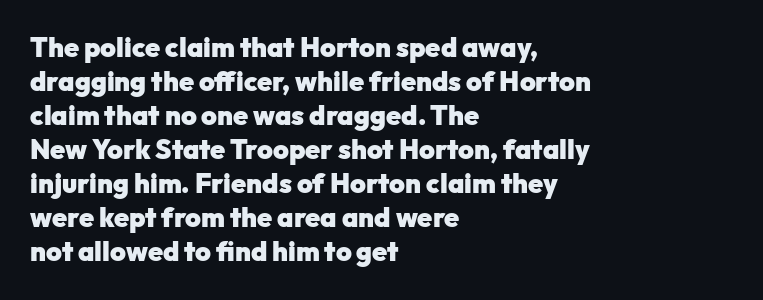
{"italic": "no", "bold": "yes", "underline": "no", "align": "left", "line_spacing": "normal", "line_spacing_ratio": 1.26, "letter_spacing": "normal", "letter_spacing_em": 0.0, "glyph_px": 27}
